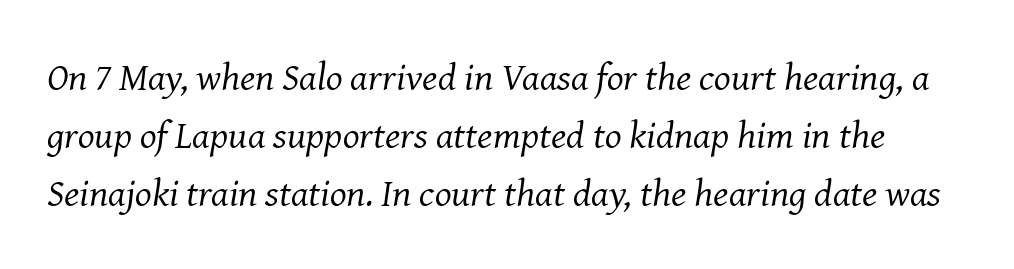
Weight class: somewhere from thin through regular. You could call the tracking neutral — neither tight nor loose. The foot of each line stays bare and open. Summary of vertical rhythm: regular, with standard interline spacing.
